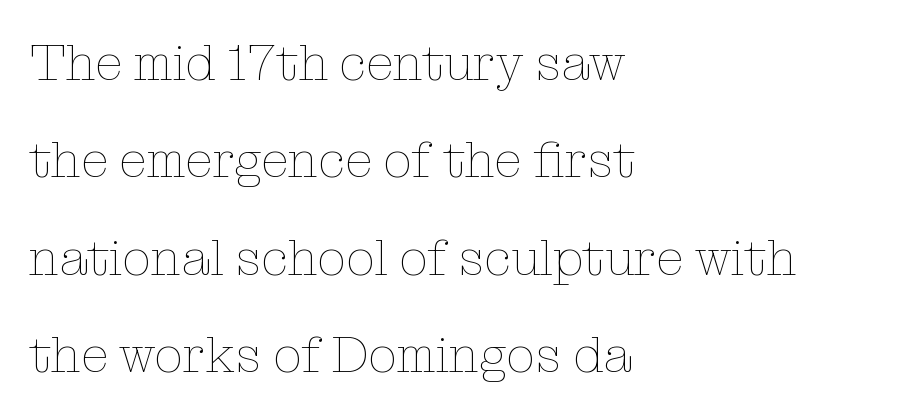
Q: Is the text bold? A: No.
Q: Is the text italic (slanted)? A: No, it is upright.
Q: Is the text underlined? A: No.
Q: How is the paragraph aligned? A: Left-aligned.
Q: Is the spacing between letters normal or unusually wide? A: Normal.
Q: Is the spacing between lines tight, normal or loose? A: Loose.
Q: Width (condensed, normal, or wide)? A: Normal.
Q: Stroke contrast? A: Low.
Q: x-height? A: Medium.
Q: Monospaced? A: No.
